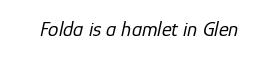
{"italic": "yes", "lean": "right", "slant_degrees": 12, "bold": "no", "underline": "no", "letter_spacing": "normal", "letter_spacing_em": 0.0, "glyph_px": 21}
